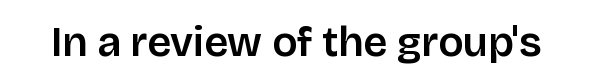
Q: Is the text italic (slanted)? A: No, it is upright.
Q: Is the typeface a serif or a sans-serif typeface? A: Sans-serif.
Q: Is the text underlined? A: No.
Q: Is the spacing between letters normal or unusually wide? A: Normal.
Q: Width (condensed, normal, or wide)? A: Normal.
Q: Stroke contrast? A: Low.
Q: x-height? A: Large.
Q: Monospaced? A: No.
